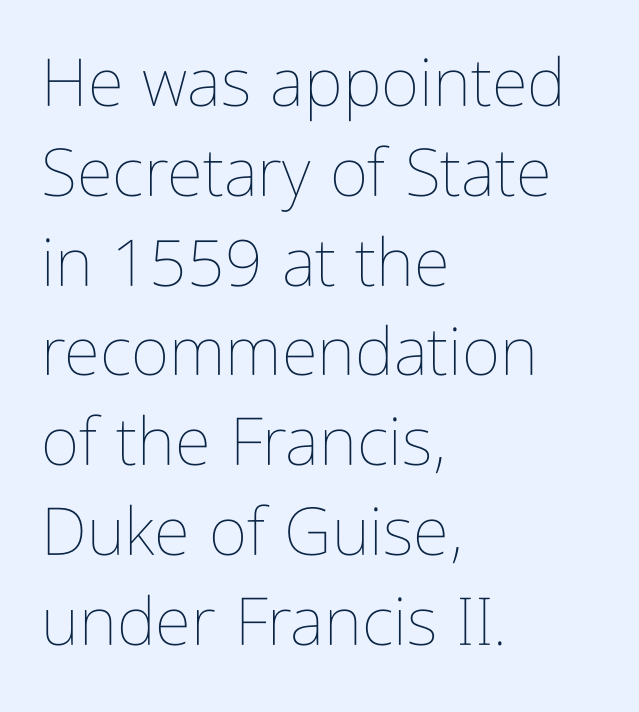
This rendering uses left alignment, leaving the right contour irregular. Think of a printed novel: that variable character pitch is what you see here. The foot of each line stays bare and open. The typography opts for an upright posture over an oblique one.
